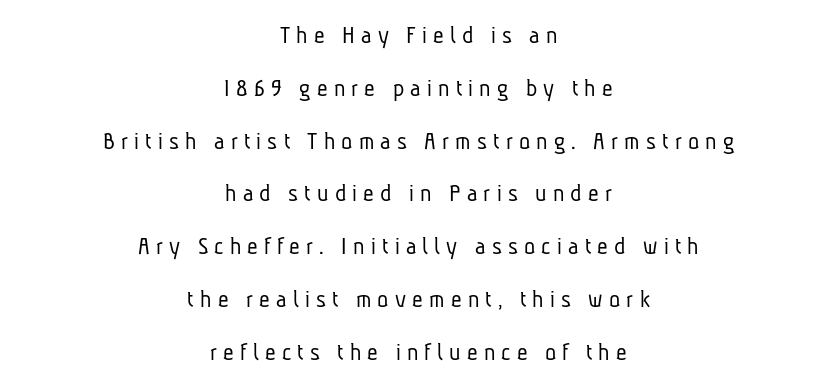
The image shows 26 px text type; set centered, loose line spacing (2.03x), unusually wide letter spacing (+0.24 em), not underlined.
